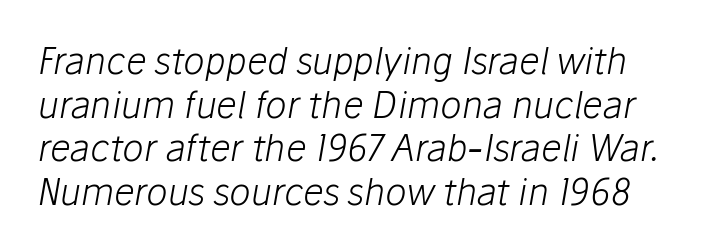
{"italic": "yes", "lean": "right", "slant_degrees": 10, "bold": "no", "weight": "light", "width": "normal", "stroke_contrast": "low", "x_height": "medium", "monospaced": "no", "underline": "no", "line_spacing_ratio": 1.21, "letter_spacing": "normal", "letter_spacing_em": 0.0, "glyph_px": 36}
